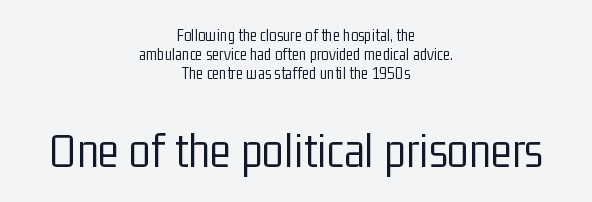
Q: Is the text bold? A: No.
Q: Is the text italic (slanted)? A: No, it is upright.
Q: Is the typeface a serif or a sans-serif typeface? A: Sans-serif.
Q: Is the text underlined? A: No.
Q: How is the paragraph aligned? A: Centered.
Q: Is the spacing between letters normal or unusually wide? A: Normal.
Q: Is the spacing between lines tight, normal or loose? A: Tight.
Q: Which block of text is set in a larger size, the first (top) or the second (bottom)? A: The second (bottom) one.
Q: Width (condensed, normal, or wide)? A: Condensed.
Q: Stroke contrast? A: Low.
Q: x-height? A: Medium.
Q: Monospaced? A: No.
